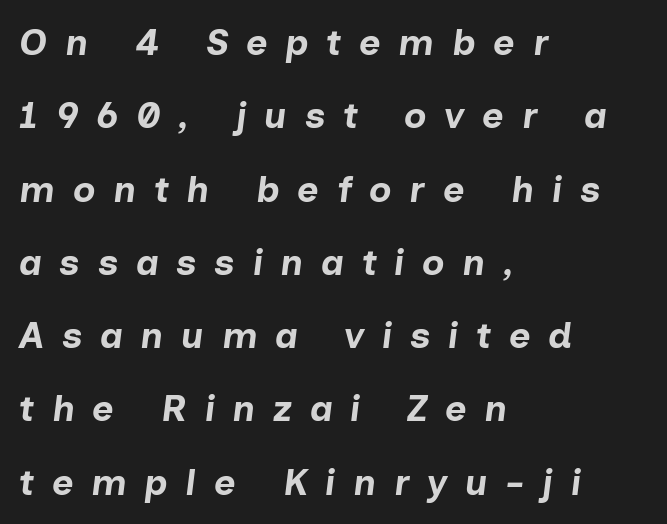
The image shows 37 px bold type, italic (leaning right); set left-aligned, loose line spacing (1.98x), unusually wide letter spacing (+0.48 em), not underlined; low stroke contrast and a medium x-height.
